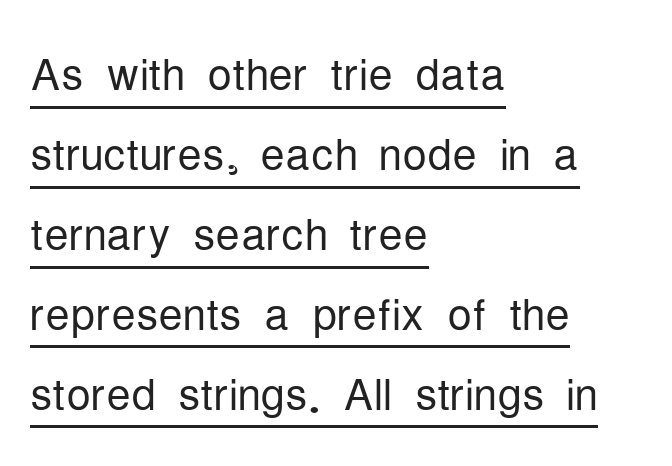
Q: Is the text bold? A: No.
Q: Is the text italic (slanted)? A: No, it is upright.
Q: Is the typeface a serif or a sans-serif typeface? A: Sans-serif.
Q: Is the text underlined? A: Yes.
Q: How is the paragraph aligned? A: Left-aligned.
Q: Is the spacing between letters normal or unusually wide? A: Normal.
Q: Is the spacing between lines tight, normal or loose? A: Normal.
Q: Width (condensed, normal, or wide)? A: Condensed.
Q: Stroke contrast? A: Low.
Q: x-height? A: Medium.
Q: Monospaced? A: No.
